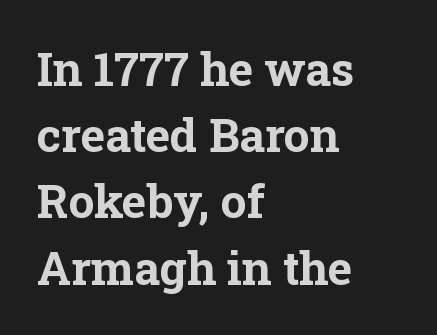
The image shows 46 px bold serif type, upright; set left-aligned, normal line spacing (1.44x), normal letter spacing, not underlined; low stroke contrast and a medium x-height.
